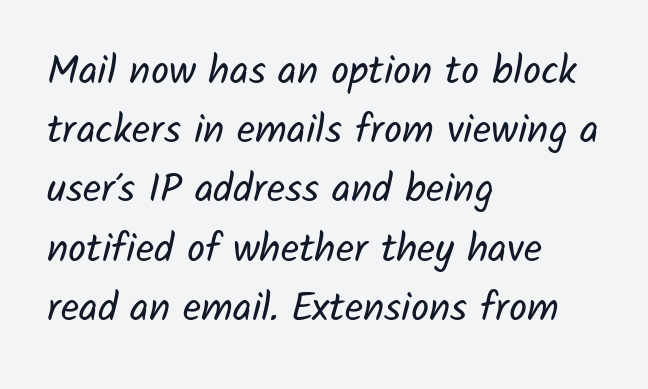
The image shows 40 px regular-weight sans-serif type; set left-aligned, normal line spacing (1.48x), normal letter spacing, not underlined; low stroke contrast and a medium x-height.
